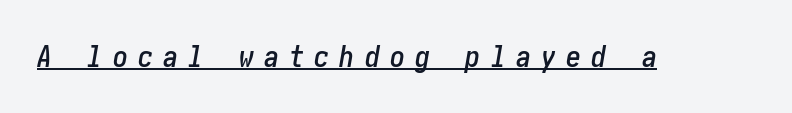
{"italic": "yes", "lean": "right", "slant_degrees": 10, "width": "condensed", "stroke_contrast": "low", "x_height": "medium", "underline": "yes", "letter_spacing": "wide", "letter_spacing_em": 0.34, "glyph_px": 30}
